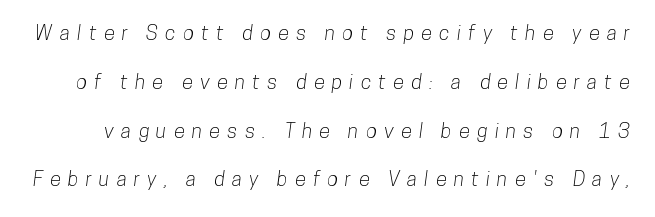
Q: Is the text underlined? A: No.
Q: Is the spacing between letters normal or unusually wide? A: Unusually wide.
Q: Is the spacing between lines tight, normal or loose? A: Loose.
